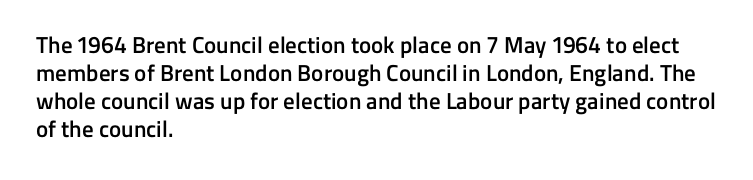
Alignment: flush left. Short note: letters normally spaced. The space directly below the letters is spotless. It's the straight-up-and-down kind of type. Stroke thickness is moderately raised; the sample reads as semibold.
